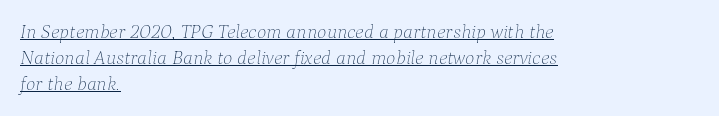
The image shows 20 px text type, italic (leaning right); set left-aligned, normal line spacing (1.3x), normal letter spacing, underlined.
